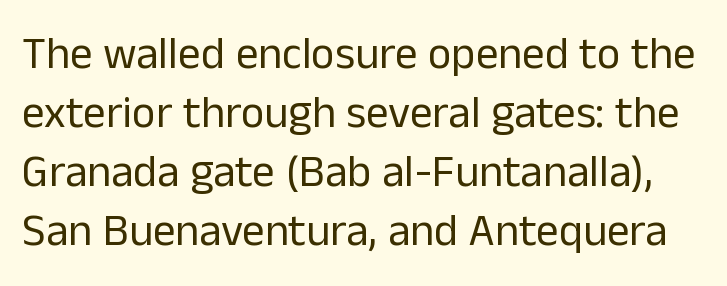
The image shows 45 px regular-weight sans-serif type, upright; set normal line spacing (1.31x), normal letter spacing, not underlined; low stroke contrast and a medium x-height.
